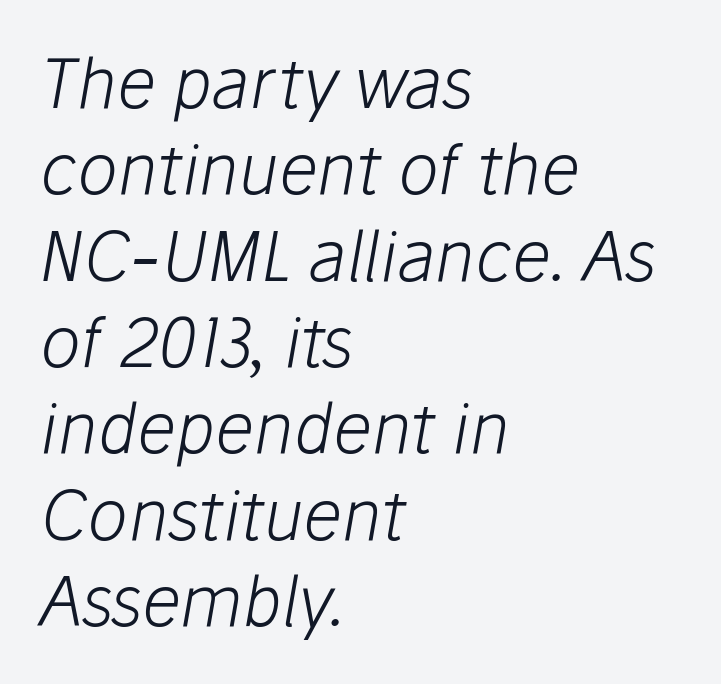
Q: Is the text bold? A: No.
Q: Is the text italic (slanted)? A: Yes, it leans right by about 10 degrees.
Q: Is the text underlined? A: No.
Q: How is the paragraph aligned? A: Left-aligned.
Q: Is the spacing between letters normal or unusually wide? A: Normal.
Q: Is the spacing between lines tight, normal or loose? A: Normal.
Q: Width (condensed, normal, or wide)? A: Normal.
Q: Stroke contrast? A: Low.
Q: x-height? A: Medium.
Q: Monospaced? A: No.
